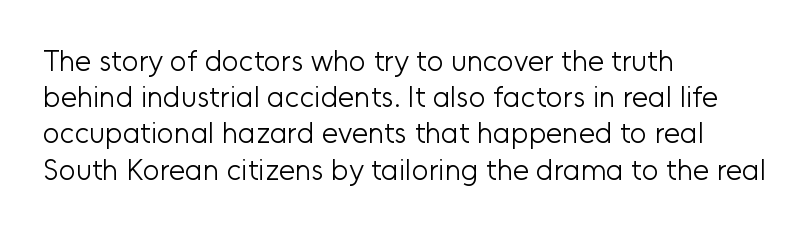
Q: Is the text bold? A: No.
Q: Is the text italic (slanted)? A: No, it is upright.
Q: Is the typeface a serif or a sans-serif typeface? A: Sans-serif.
Q: Is the text underlined? A: No.
Q: How is the paragraph aligned? A: Left-aligned.
Q: Is the spacing between letters normal or unusually wide? A: Normal.
Q: Is the spacing between lines tight, normal or loose? A: Normal.
Q: Width (condensed, normal, or wide)? A: Normal.
Q: Stroke contrast? A: Low.
Q: x-height? A: Medium.
Q: Monospaced? A: No.
